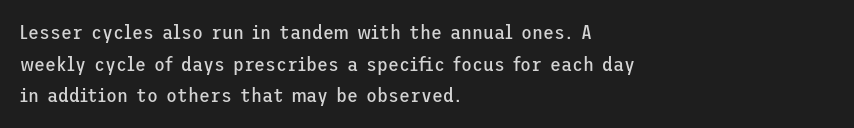
Teacher's note: observe the even left margin — that is flush-left alignment. The passage shown is not underscored anywhere. The rendering uses a moderate line-height, typical for paragraphs. Ascenders rise straight up at ninety degrees. Nobody touched the tracking dial on this one.
